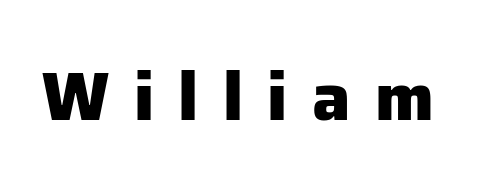
{"serif": "no", "italic": "no", "bold": "yes", "weight": "heavy", "width": "normal", "stroke_contrast": "low", "x_height": "medium", "monospaced": "no", "underline": "no", "letter_spacing": "wide", "letter_spacing_em": 0.36, "glyph_px": 68}
